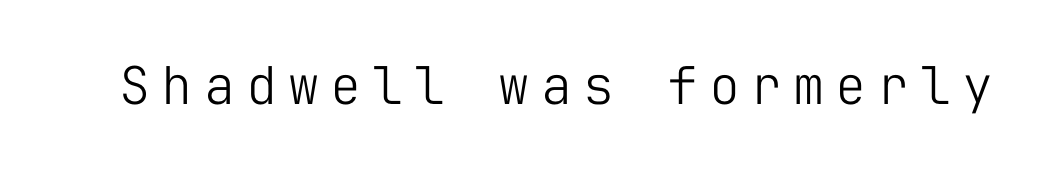
Q: Is the text bold? A: No.
Q: Is the text italic (slanted)? A: No, it is upright.
Q: Is the typeface a serif or a sans-serif typeface? A: Sans-serif.
Q: Is the text underlined? A: No.
Q: Is the spacing between letters normal or unusually wide? A: Unusually wide.
Q: Width (condensed, normal, or wide)? A: Normal.
Q: Stroke contrast? A: Low.
Q: x-height? A: Medium.
Q: Monospaced? A: Yes.
